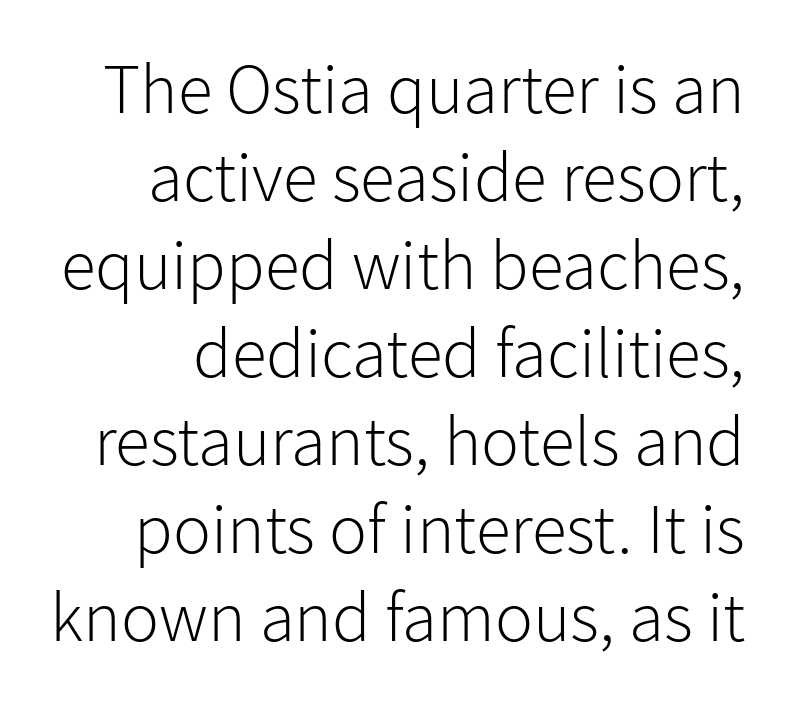
{"serif": "no", "italic": "no", "bold": "no", "weight": "light", "width": "normal", "stroke_contrast": "low", "x_height": "medium", "monospaced": "no", "underline": "no", "line_spacing_ratio": 1.24, "letter_spacing": "normal", "letter_spacing_em": 0.0, "glyph_px": 71}
